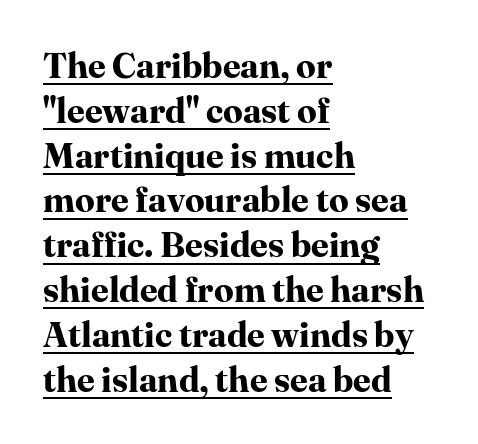
Q: Is the text bold? A: Yes.
Q: Is the text italic (slanted)? A: No, it is upright.
Q: Is the typeface a serif or a sans-serif typeface? A: Serif.
Q: Is the text underlined? A: Yes.
Q: How is the paragraph aligned? A: Left-aligned.
Q: Is the spacing between letters normal or unusually wide? A: Normal.
Q: Is the spacing between lines tight, normal or loose? A: Normal.
Q: Width (condensed, normal, or wide)? A: Normal.
Q: Stroke contrast? A: High.
Q: x-height? A: Medium.
Q: Monospaced? A: No.
